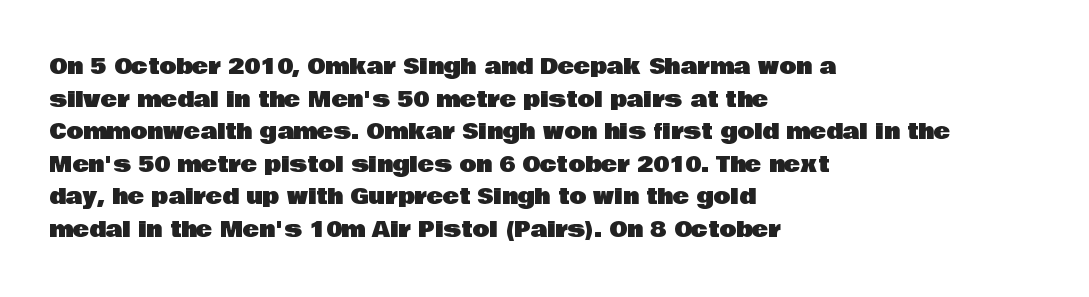
The string is rendered with underlining switched off. Successive baselines arrive at the customary interval. The paragraph shown leans on its left margin. Do the letters lean? They stand straight. The passage shown has conventional tracking throughout.
